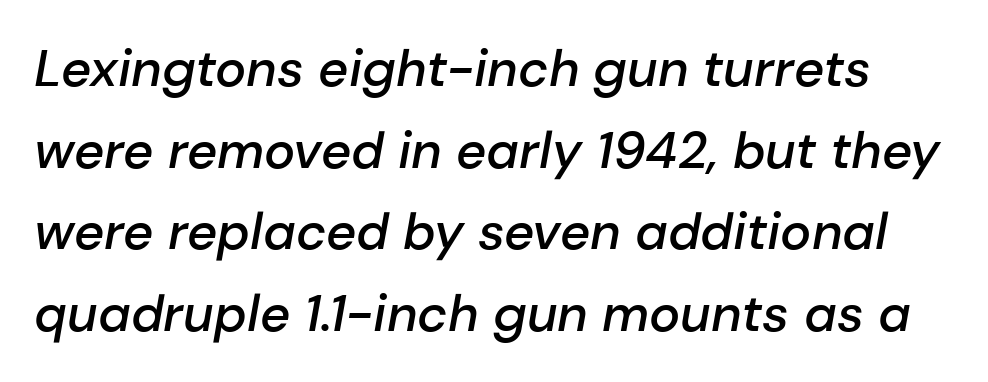
Whoever set this chose a conventional vertical rhythm. Looks like regular typesetting: each glyph gets only the width it needs. As a designer I'd log this as weight 600, semibold. This sample uses plain, unmodified letter spacing. Italic: yes, the glyphs are oblique. The space beneath each line is pristine and unruled.
